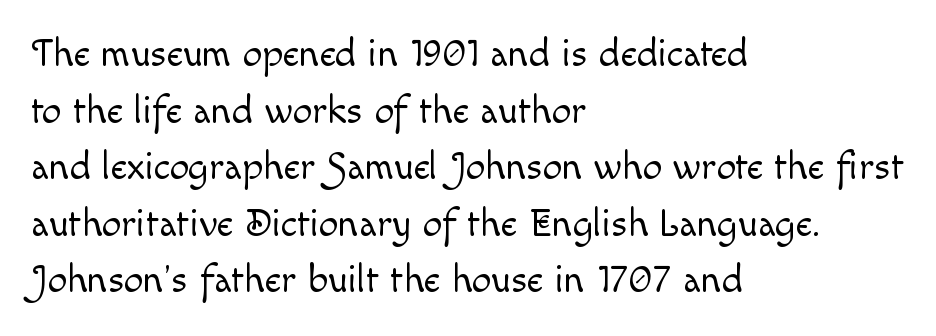
{"italic": "no", "bold": "no", "weight": "light", "width": "normal", "x_height": "small", "monospaced": "no", "underline": "no", "align": "left", "line_spacing": "normal", "line_spacing_ratio": 1.45, "letter_spacing": "normal", "letter_spacing_em": 0.0, "glyph_px": 39}
